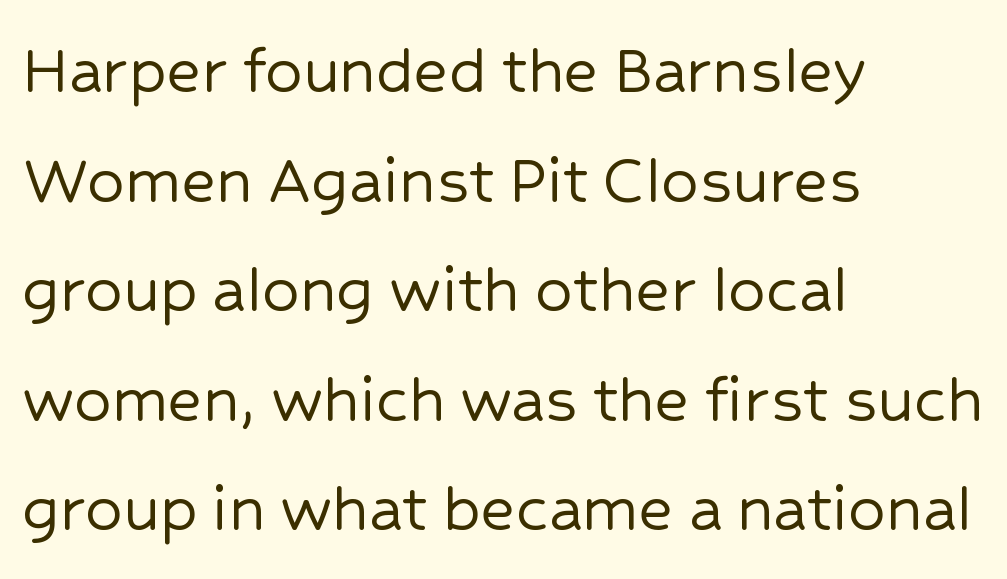
The image shows 74 px sans-serif type, upright; set left-aligned, normal line spacing (1.48x), normal letter spacing, not underlined; low stroke contrast and a medium x-height.
